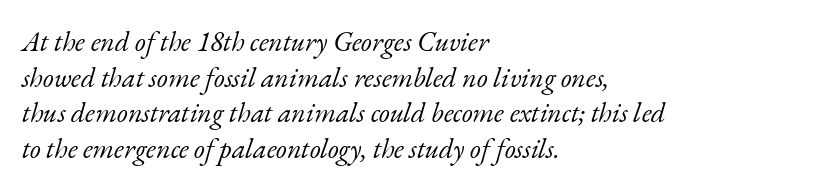
{"serif": "yes", "italic": "yes", "lean": "right", "slant_degrees": 17, "bold": "no", "weight": "light", "width": "normal", "stroke_contrast": "low", "x_height": "small", "monospaced": "no", "underline": "no", "align": "left", "line_spacing": "normal", "line_spacing_ratio": 1.27, "letter_spacing": "normal", "letter_spacing_em": 0.0, "glyph_px": 28}
